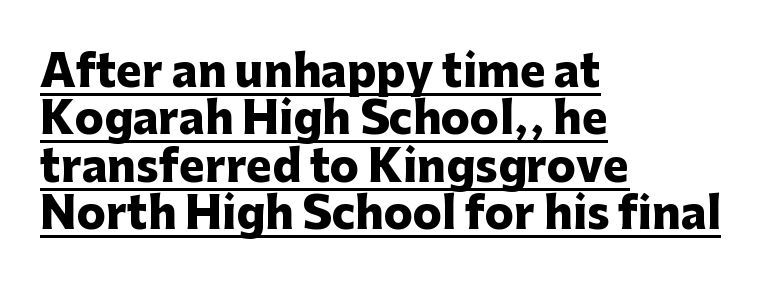
The image shows 43 px heavy sans-serif type, upright; set left-aligned, tight line spacing (1.1x), normal letter spacing, underlined; low stroke contrast and a medium x-height.
